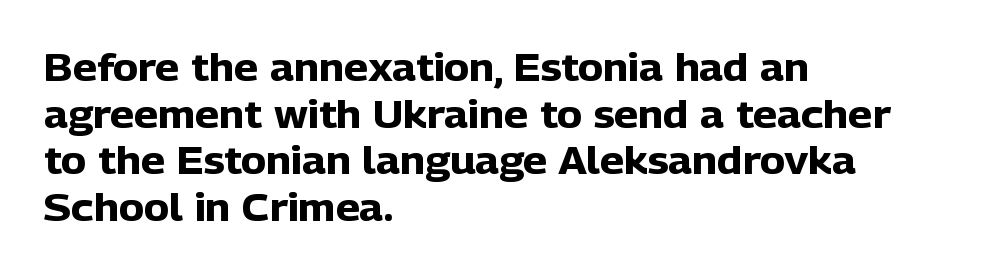
Q: Is the text bold? A: Yes.
Q: Is the text italic (slanted)? A: No, it is upright.
Q: Is the typeface a serif or a sans-serif typeface? A: Sans-serif.
Q: Is the text underlined? A: No.
Q: How is the paragraph aligned? A: Left-aligned.
Q: Is the spacing between letters normal or unusually wide? A: Normal.
Q: Width (condensed, normal, or wide)? A: Normal.
Q: Stroke contrast? A: Low.
Q: x-height? A: Medium.
Q: Monospaced? A: No.
